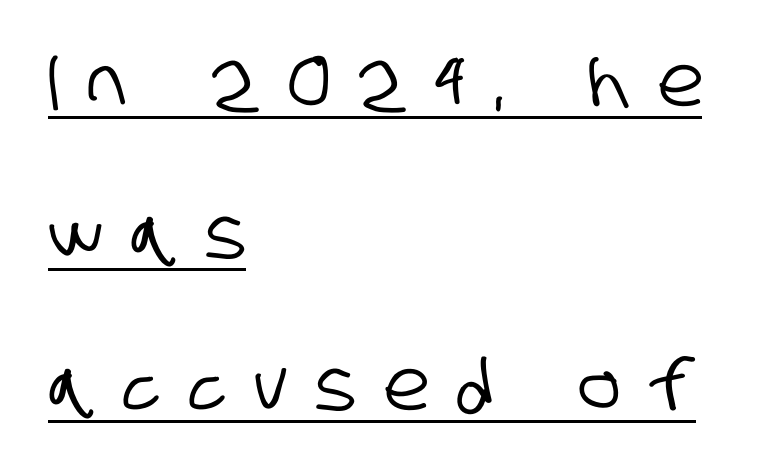
The image shows 70 px condensed sans-serif type; set left-aligned, loose line spacing (2.17x), unusually wide letter spacing (+0.4 em), underlined; low stroke contrast and a large x-height.
